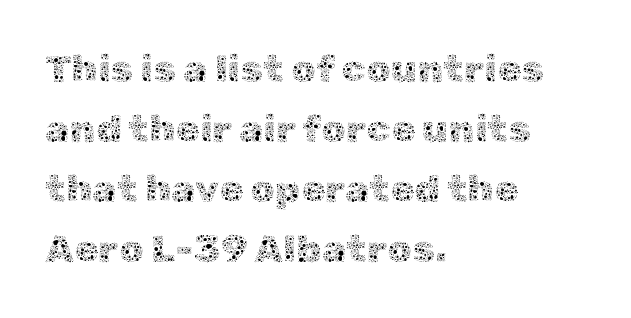
The image shows 39 px thin type, upright; set left-aligned, normal line spacing (1.54x), normal letter spacing, not underlined; a medium x-height.
